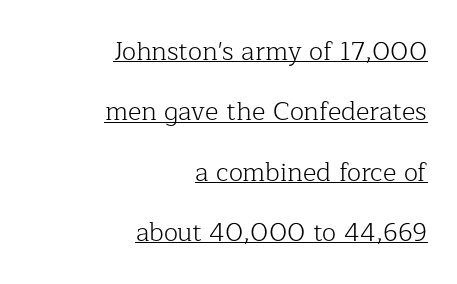
Q: Is the text bold? A: No.
Q: Is the text italic (slanted)? A: No, it is upright.
Q: Is the text underlined? A: Yes.
Q: How is the paragraph aligned? A: Right-aligned.
Q: Is the spacing between letters normal or unusually wide? A: Normal.
Q: Is the spacing between lines tight, normal or loose? A: Loose.
